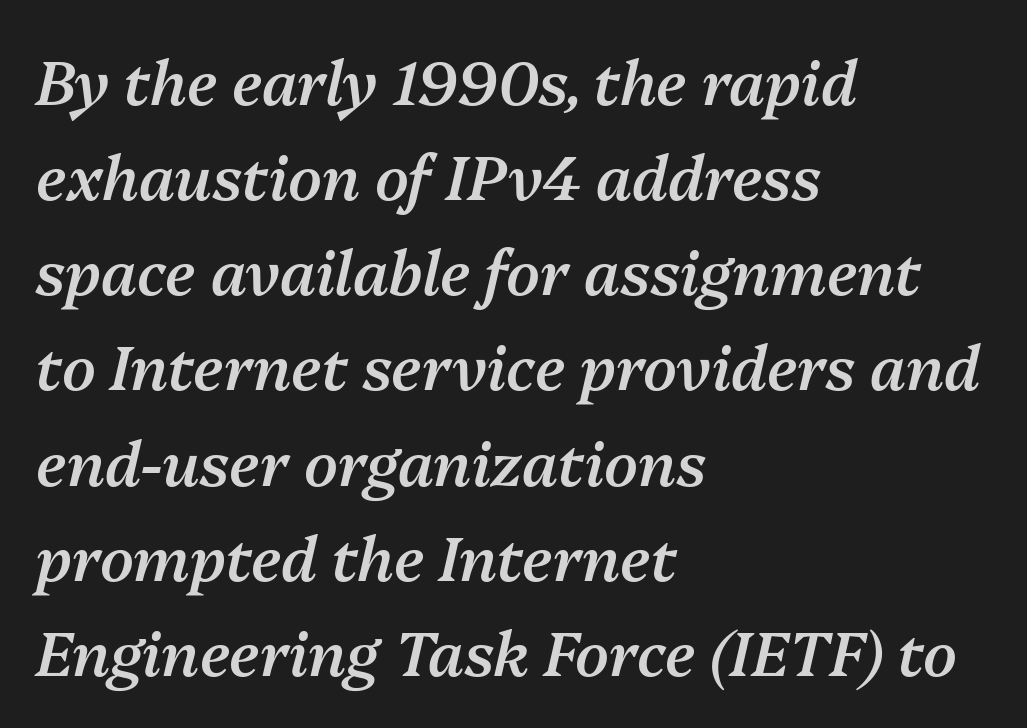
{"italic": "yes", "lean": "right", "slant_degrees": 13, "bold": "semi", "weight": "semibold", "width": "normal", "stroke_contrast": "medium", "x_height": "medium", "monospaced": "no", "underline": "no", "align": "left", "line_spacing": "normal", "line_spacing_ratio": 1.56, "letter_spacing": "normal", "letter_spacing_em": 0.0, "glyph_px": 61}
